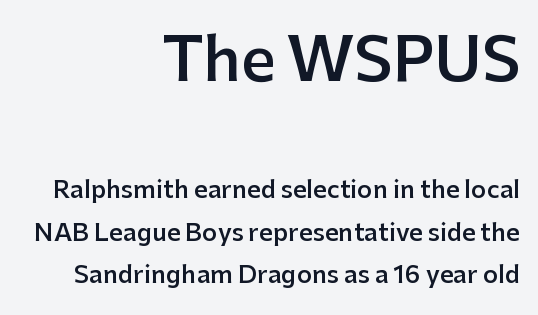
{"serif": "no", "italic": "no", "bold": "semi", "weight": "semibold", "width": "normal", "stroke_contrast": "low", "x_height": "medium", "monospaced": "no", "underline": "no", "align": "right", "line_spacing_ratio": 1.77, "letter_spacing": "normal", "letter_spacing_em": 0.0, "larger_block": "first", "size_ratio": 2.5, "glyph_px": 60}
